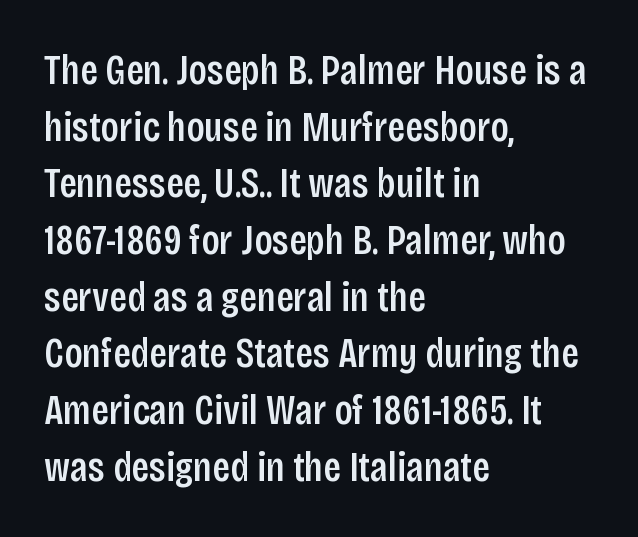
The image shows 42 px semibold, condensed sans-serif type, upright; set left-aligned, normal line spacing (1.35x), normal letter spacing, not underlined; low stroke contrast and a large x-height.
